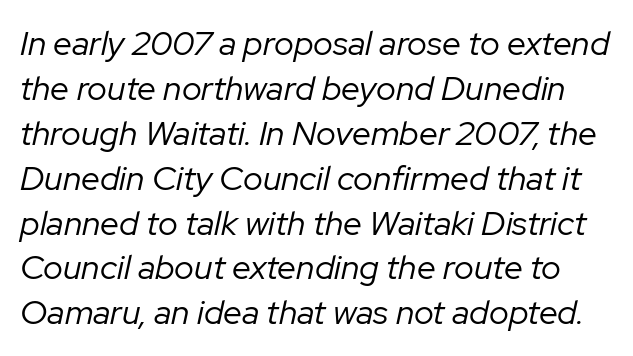
{"italic": "yes", "lean": "right", "slant_degrees": 12, "bold": "no", "weight": "regular", "width": "normal", "stroke_contrast": "low", "x_height": "medium", "monospaced": "no", "underline": "no", "line_spacing": "normal", "line_spacing_ratio": 1.32, "letter_spacing": "normal", "letter_spacing_em": 0.0, "glyph_px": 34}
